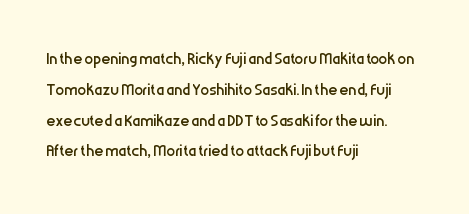
The image shows 22 px text type, upright; set left-aligned, normal line spacing (1.4x), normal letter spacing, not underlined.
